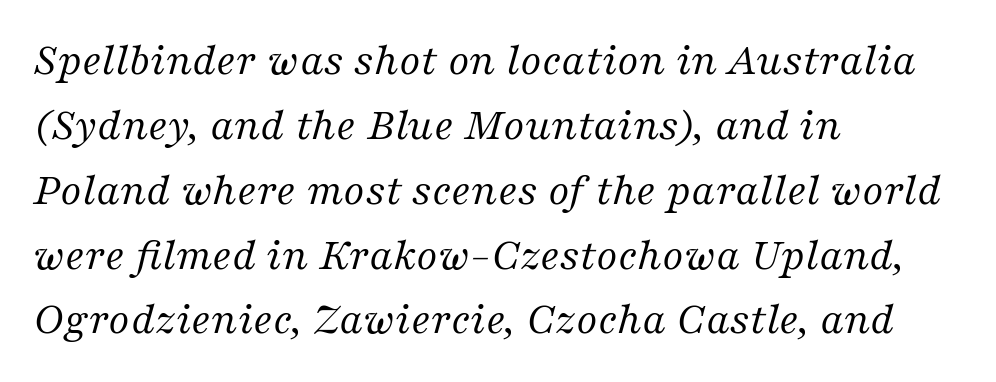
Q: Is the text bold? A: No.
Q: Is the text italic (slanted)? A: Yes, it leans right by about 16 degrees.
Q: Is the typeface a serif or a sans-serif typeface? A: Serif.
Q: Is the text underlined? A: No.
Q: How is the paragraph aligned? A: Left-aligned.
Q: Is the spacing between letters normal or unusually wide? A: Normal.
Q: Is the spacing between lines tight, normal or loose? A: Normal.
Q: Width (condensed, normal, or wide)? A: Normal.
Q: Stroke contrast? A: Medium.
Q: x-height? A: Medium.
Q: Monospaced? A: No.
